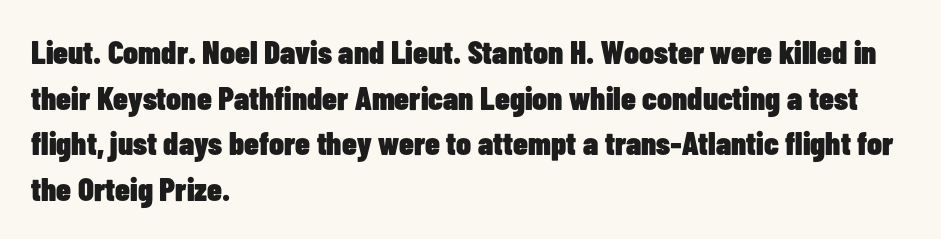
{"serif": "no", "italic": "no", "bold": "yes", "weight": "heavy", "width": "condensed", "stroke_contrast": "low", "x_height": "medium", "monospaced": "no", "underline": "no", "align": "left", "line_spacing": "normal", "line_spacing_ratio": 1.38, "letter_spacing": "normal", "letter_spacing_em": 0.0, "glyph_px": 33}
